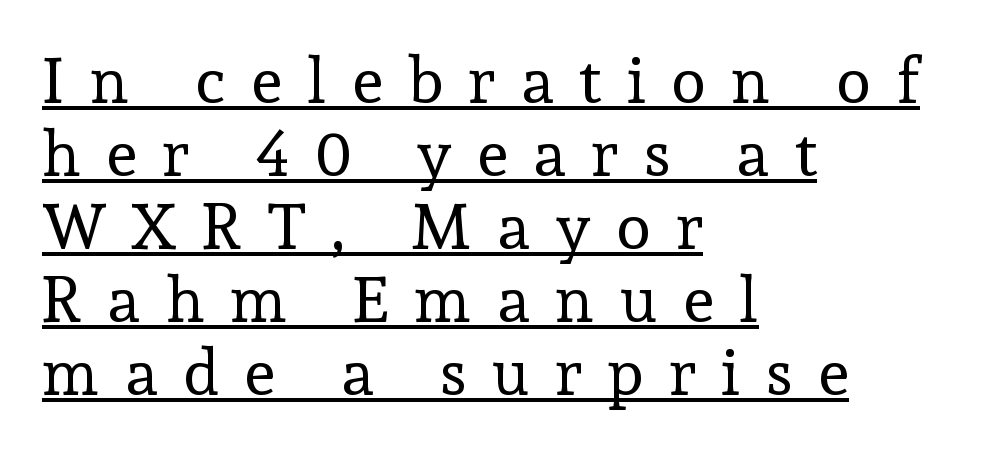
The image shows 64 px regular-weight serif type, upright; set left-aligned, tight line spacing (1.14x), unusually wide letter spacing (+0.4 em), underlined; a medium x-height.
